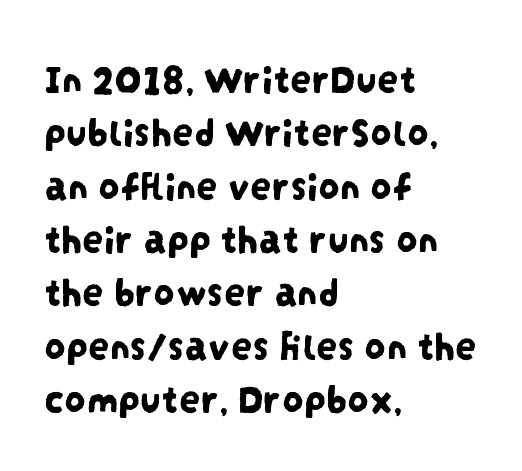
{"serif": "no", "width": "condensed", "stroke_contrast": "low", "x_height": "large", "monospaced": "no", "underline": "no", "align": "left", "line_spacing": "normal", "line_spacing_ratio": 1.27, "letter_spacing": "normal", "letter_spacing_em": 0.0, "glyph_px": 42}
